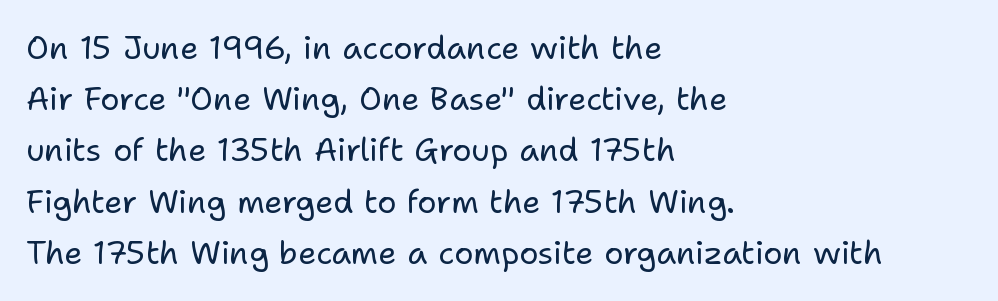
{"serif": "no", "italic": "no", "bold": "no", "weight": "regular", "width": "normal", "stroke_contrast": "low", "x_height": "medium", "monospaced": "no", "underline": "no", "align": "left", "line_spacing": "normal", "line_spacing_ratio": 1.6, "letter_spacing": "normal", "letter_spacing_em": 0.0, "glyph_px": 32}
